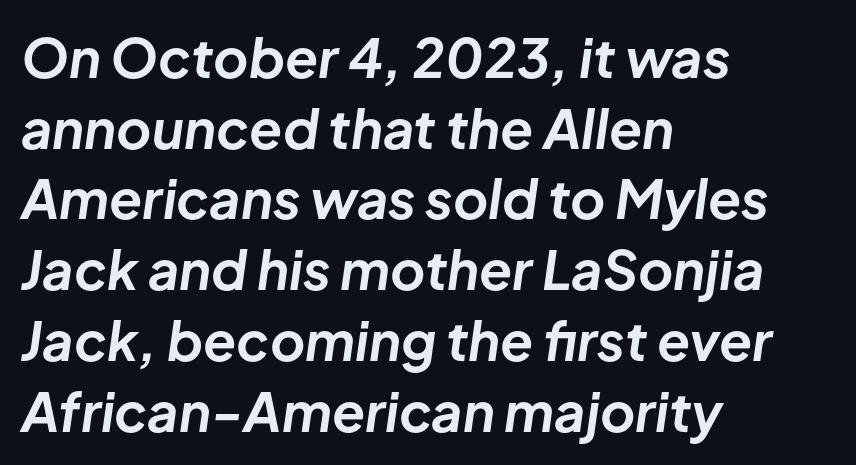
Q: Is the text bold? A: Yes.
Q: Is the text italic (slanted)? A: Yes, it leans right by about 8 degrees.
Q: Is the text underlined? A: No.
Q: How is the paragraph aligned? A: Left-aligned.
Q: Is the spacing between letters normal or unusually wide? A: Normal.
Q: Is the spacing between lines tight, normal or loose? A: Normal.
Q: Width (condensed, normal, or wide)? A: Normal.
Q: Stroke contrast? A: Low.
Q: x-height? A: Medium.
Q: Monospaced? A: No.
